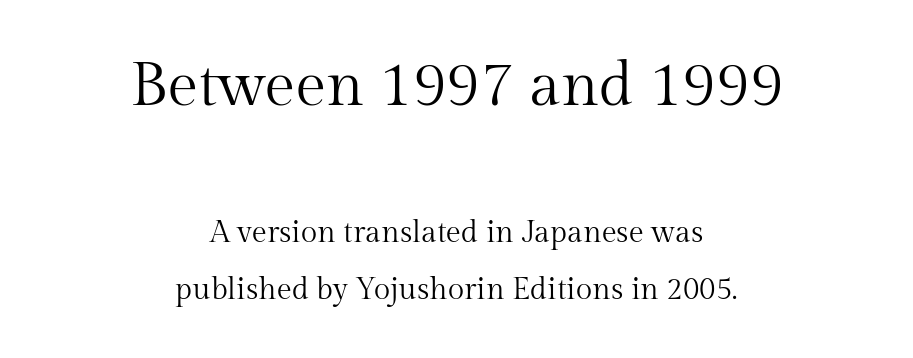
Q: Is the text bold? A: No.
Q: Is the text italic (slanted)? A: No, it is upright.
Q: Is the typeface a serif or a sans-serif typeface? A: Serif.
Q: Is the text underlined? A: No.
Q: How is the paragraph aligned? A: Centered.
Q: Is the spacing between letters normal or unusually wide? A: Normal.
Q: Is the spacing between lines tight, normal or loose? A: Loose.
Q: Which block of text is set in a larger size, the first (top) or the second (bottom)? A: The first (top) one.
Q: Width (condensed, normal, or wide)? A: Normal.
Q: Stroke contrast? A: Medium.
Q: x-height? A: Medium.
Q: Monospaced? A: No.
